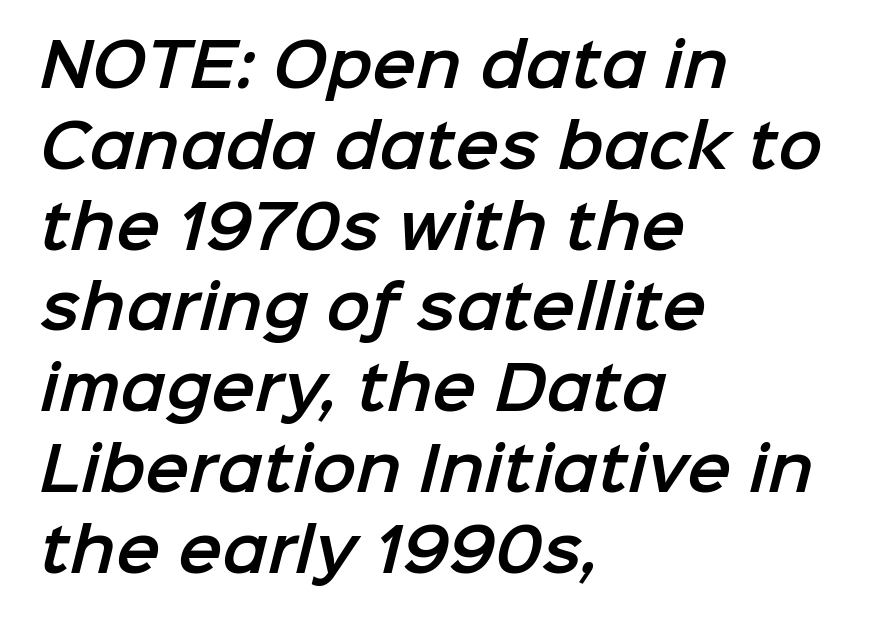
{"serif": "no", "width": "normal", "stroke_contrast": "low", "x_height": "medium", "monospaced": "no", "underline": "no", "align": "left", "line_spacing": "normal", "line_spacing_ratio": 1.37, "letter_spacing": "normal", "letter_spacing_em": 0.0, "glyph_px": 59}
